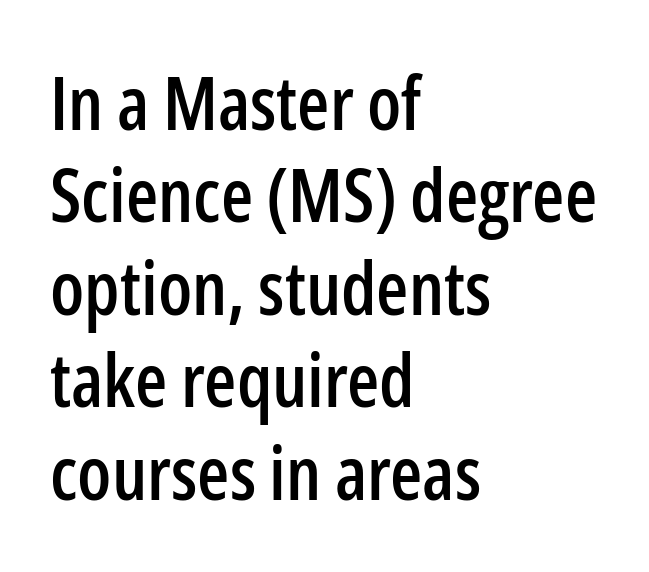
{"serif": "no", "italic": "no", "width": "condensed", "stroke_contrast": "low", "x_height": "medium", "monospaced": "no", "underline": "no", "align": "left", "line_spacing": "normal", "line_spacing_ratio": 1.25, "letter_spacing": "normal", "letter_spacing_em": 0.0, "glyph_px": 74}
